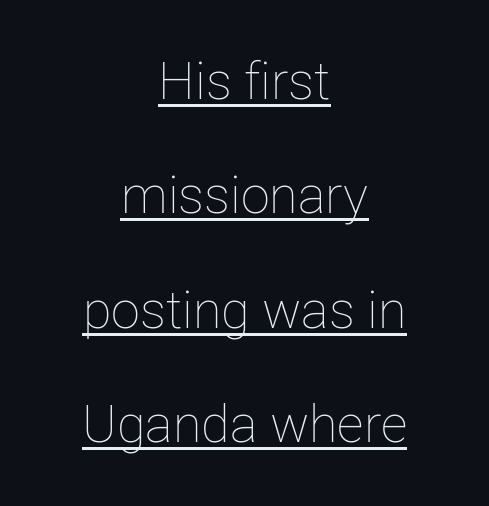
Upright lettering throughout. Centered paragraph, ragged on both sides. Weight: in the light-to-regular range. Default kerning and tracking; the words read as compact shapes. Honestly, the rows look like they've been pulled way apart. Note the varied advance widths — an 'i' is clearly narrower than an 'm'.
